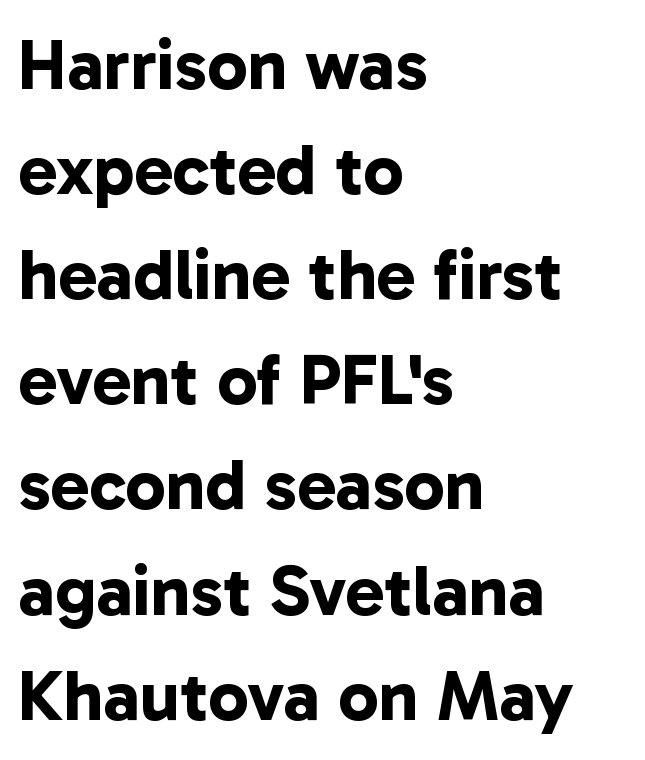
Default kerning and tracking; the words read as compact shapes. This sample has the flowing, uneven cadence of proportional lettering. Grotesque or geometric, the face here clearly has no serifs. The lines are quadded left. Regular leading.
